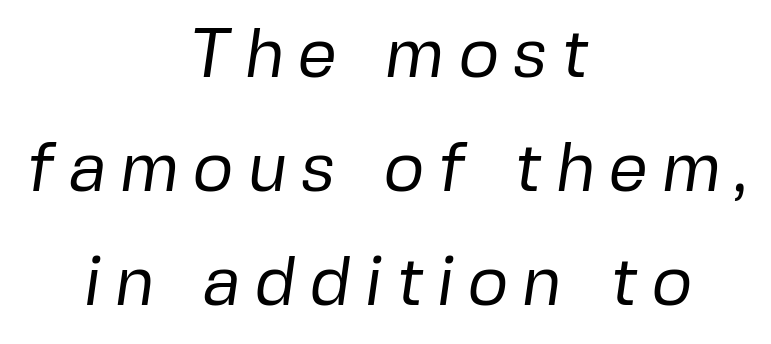
The image shows 70 px regular-weight sans-serif type; set centered, normal line spacing (1.63x), not underlined; low stroke contrast and a medium x-height.
